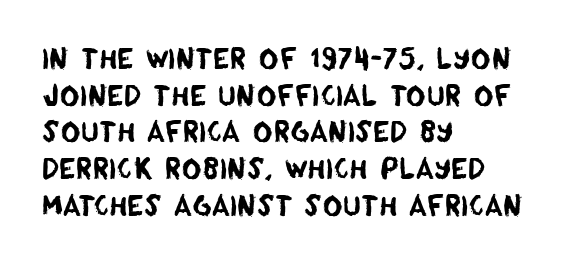
Q: Is the text underlined? A: No.
Q: How is the paragraph aligned? A: Left-aligned.
Q: Is the spacing between letters normal or unusually wide? A: Normal.
Q: Is the spacing between lines tight, normal or loose? A: Normal.
